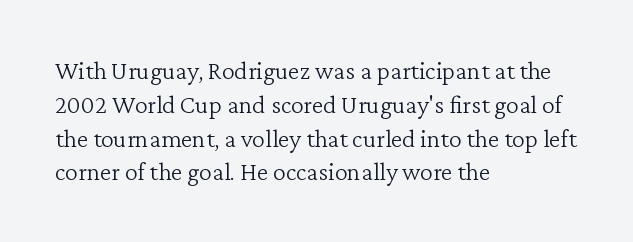
The image shows 26 px text type, upright; set left-aligned, normal line spacing (1.3x), normal letter spacing, not underlined.
